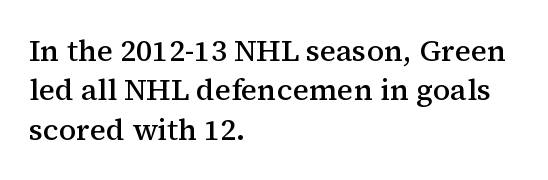
{"serif": "yes", "italic": "no", "bold": "semi", "weight": "semibold", "width": "normal", "stroke_contrast": "medium", "x_height": "medium", "monospaced": "no", "underline": "no", "align": "left", "line_spacing": "normal", "line_spacing_ratio": 1.31, "letter_spacing": "normal", "letter_spacing_em": 0.0, "glyph_px": 30}
